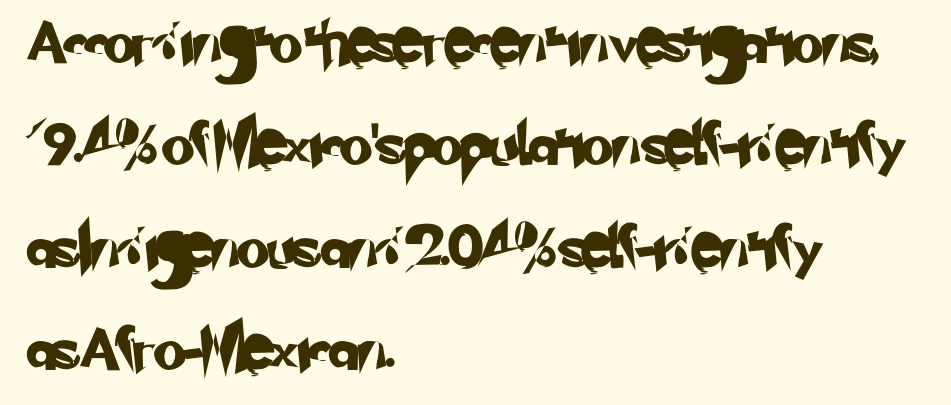
The image shows 42 px sans-serif type; set left-aligned, loose line spacing (2.44x), normal letter spacing, not underlined; low stroke contrast and a small x-height.
